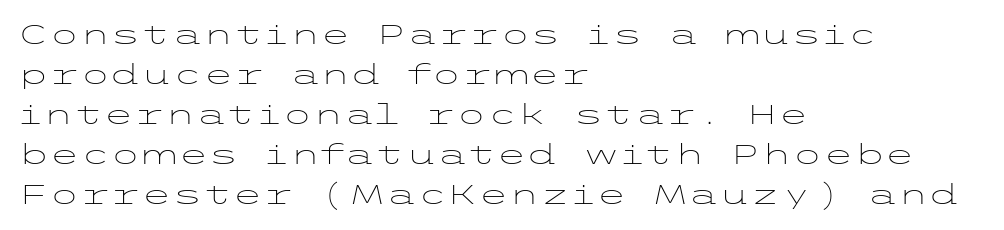
The passage shown has conventional tracking throughout. A typesetter would call this leading conventional body-copy spacing. The designer went with a sans here, leaving each stem footless. Horizontally, the lines are justified to the leading edge only. The letters look calm and open, with moderate or lighter stems.
